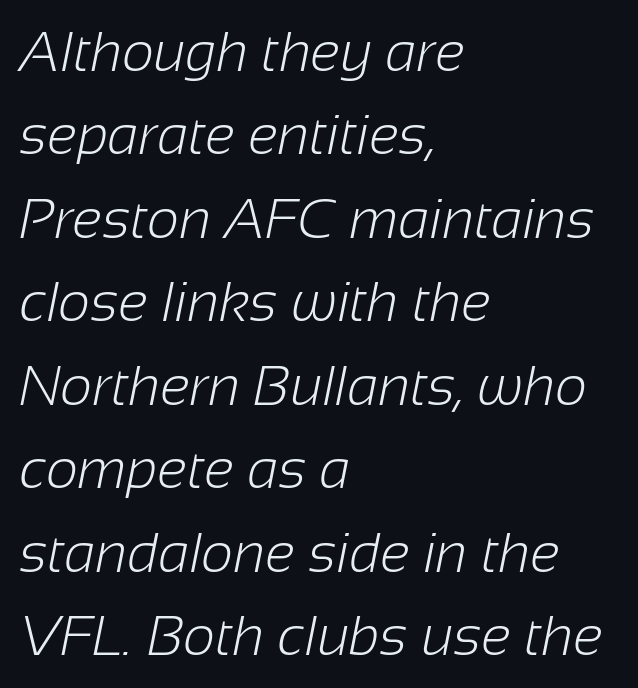
Q: Is the text bold? A: No.
Q: Is the typeface a serif or a sans-serif typeface? A: Sans-serif.
Q: Is the text underlined? A: No.
Q: How is the paragraph aligned? A: Left-aligned.
Q: Is the spacing between letters normal or unusually wide? A: Normal.
Q: Is the spacing between lines tight, normal or loose? A: Normal.
Q: Width (condensed, normal, or wide)? A: Normal.
Q: Stroke contrast? A: Low.
Q: x-height? A: Medium.
Q: Monospaced? A: No.
